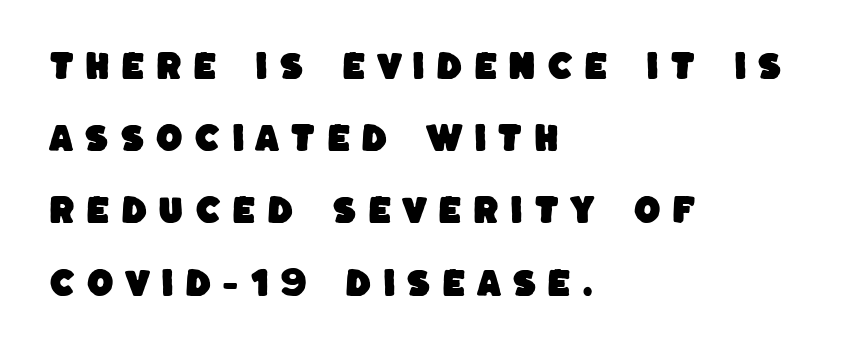
{"serif": "no", "width": "normal", "stroke_contrast": "low", "x_height": "large", "monospaced": "no", "underline": "no", "align": "left", "line_spacing": "loose", "line_spacing_ratio": 2.33, "letter_spacing": "wide", "letter_spacing_em": 0.35, "glyph_px": 31}
